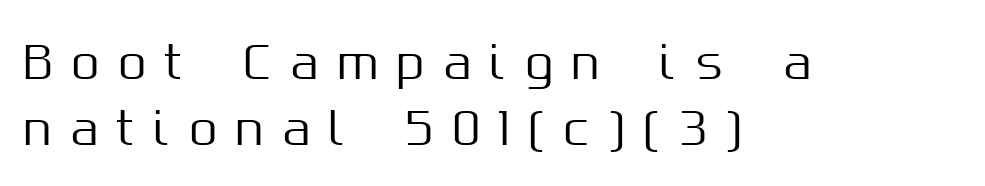
Q: Is the text italic (slanted)? A: No, it is upright.
Q: Is the typeface a serif or a sans-serif typeface? A: Sans-serif.
Q: Is the text underlined? A: No.
Q: How is the paragraph aligned? A: Left-aligned.
Q: Is the spacing between letters normal or unusually wide? A: Unusually wide.
Q: Is the spacing between lines tight, normal or loose? A: Normal.
Q: Width (condensed, normal, or wide)? A: Normal.
Q: Stroke contrast? A: Medium.
Q: x-height? A: Medium.
Q: Monospaced? A: No.
